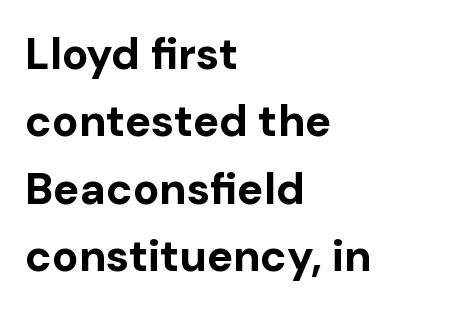
Q: Is the text bold? A: Yes.
Q: Is the text italic (slanted)? A: No, it is upright.
Q: Is the typeface a serif or a sans-serif typeface? A: Sans-serif.
Q: Is the text underlined? A: No.
Q: How is the paragraph aligned? A: Left-aligned.
Q: Is the spacing between letters normal or unusually wide? A: Normal.
Q: Is the spacing between lines tight, normal or loose? A: Normal.
Q: Width (condensed, normal, or wide)? A: Normal.
Q: Stroke contrast? A: Low.
Q: x-height? A: Medium.
Q: Monospaced? A: No.
